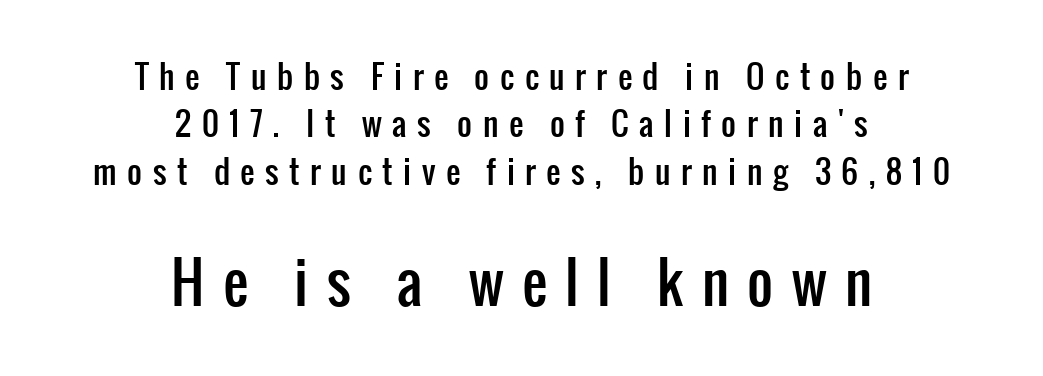
The image shows 56 px condensed sans-serif type, upright; set centered, normal line spacing (1.48x), unusually wide letter spacing (+0.33 em), not underlined; the second (bottom) block is 1.75x larger; low stroke contrast and a medium x-height.
